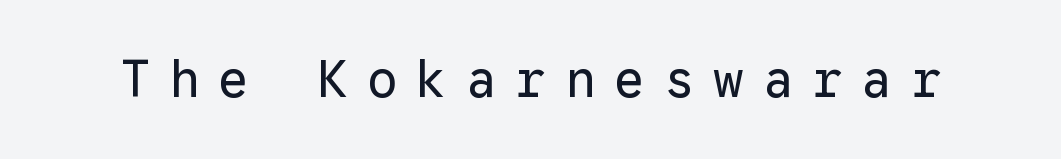
{"serif": "no", "italic": "no", "bold": "no", "weight": "regular", "width": "normal", "stroke_contrast": "low", "x_height": "medium", "monospaced": "yes", "underline": "no", "letter_spacing": "wide", "letter_spacing_em": 0.37, "glyph_px": 51}
